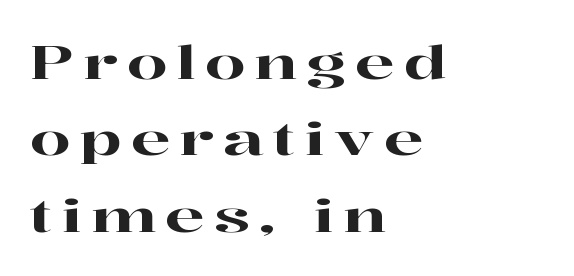
Each word looks stretched out because of the extra space between its letters. A clean baseline with only descenders dipping below it. It's the straight-up-and-down kind of type. Spacing verdict: proportional, widths tailored to each character. Students, observe: this is what conventionally led text looks like. You can tell from the footed stems that serif type was used.
